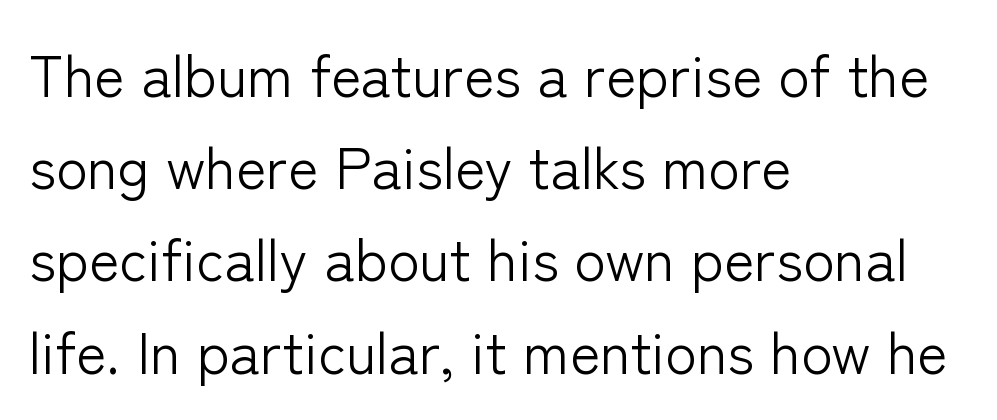
The image shows 58 px light sans-serif type, upright; set left-aligned, normal line spacing (1.59x), normal letter spacing, not underlined; low stroke contrast and a medium x-height.
